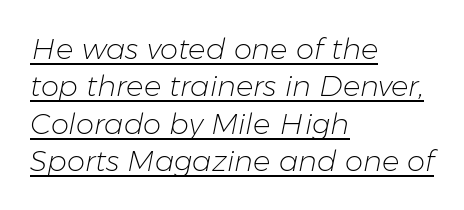
{"italic": "yes", "lean": "right", "slant_degrees": 11, "bold": "no", "weight": "light", "width": "normal", "stroke_contrast": "low", "x_height": "medium", "monospaced": "no", "underline": "yes", "align": "left", "line_spacing": "normal", "line_spacing_ratio": 1.29, "letter_spacing": "normal", "letter_spacing_em": 0.0, "glyph_px": 29}
